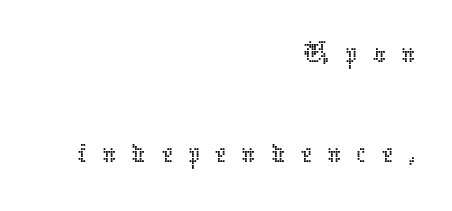
The image shows 66 px thin type, upright; set right-aligned, normal line spacing (1.52x), unusually wide letter spacing (+0.23 em), not underlined; low stroke contrast and a medium x-height.
